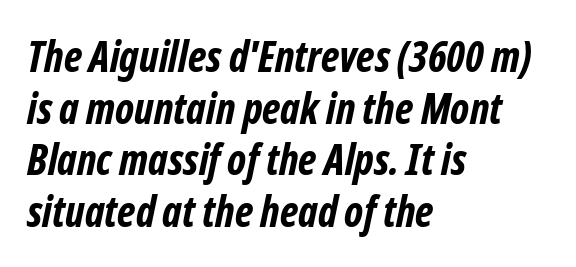
Q: Is the text bold? A: Yes.
Q: Is the typeface a serif or a sans-serif typeface? A: Sans-serif.
Q: Is the text underlined? A: No.
Q: How is the paragraph aligned? A: Left-aligned.
Q: Is the spacing between letters normal or unusually wide? A: Normal.
Q: Width (condensed, normal, or wide)? A: Condensed.
Q: Stroke contrast? A: Low.
Q: x-height? A: Medium.
Q: Monospaced? A: No.
